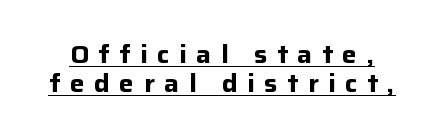
{"italic": "no", "bold": "yes", "underline": "yes", "line_spacing_ratio": 1.16, "letter_spacing": "wide", "letter_spacing_em": 0.38, "glyph_px": 25}
